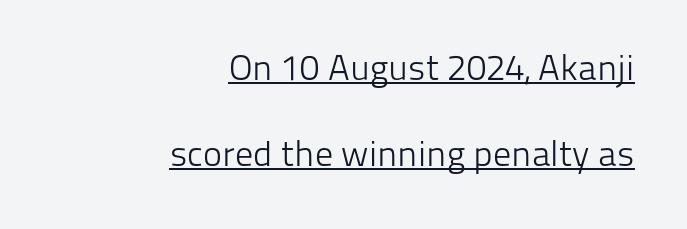
The image shows 36 px light sans-serif type, upright; set right-aligned, loose line spacing (2.39x), normal letter spacing, underlined; low stroke contrast and a medium x-height.
